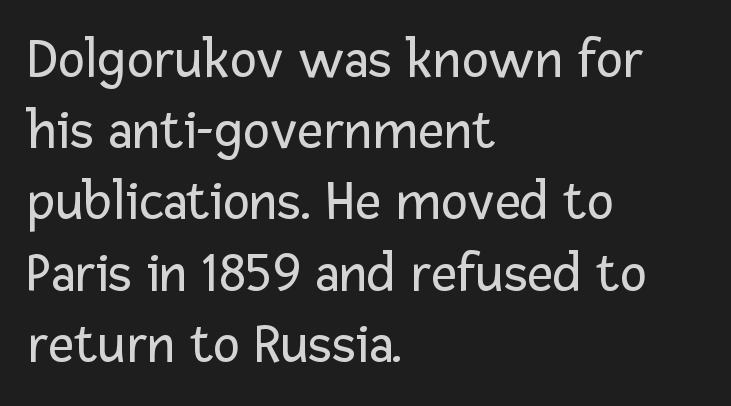
Q: Is the text bold? A: No.
Q: Is the text italic (slanted)? A: No, it is upright.
Q: Is the typeface a serif or a sans-serif typeface? A: Sans-serif.
Q: Is the text underlined? A: No.
Q: How is the paragraph aligned? A: Left-aligned.
Q: Is the spacing between letters normal or unusually wide? A: Normal.
Q: Is the spacing between lines tight, normal or loose? A: Normal.
Q: Width (condensed, normal, or wide)? A: Normal.
Q: Stroke contrast? A: Low.
Q: x-height? A: Medium.
Q: Monospaced? A: No.
